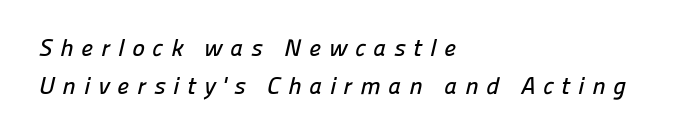
The image shows 24 px text type; set left-aligned, normal line spacing (1.57x), unusually wide letter spacing (+0.33 em), not underlined.
